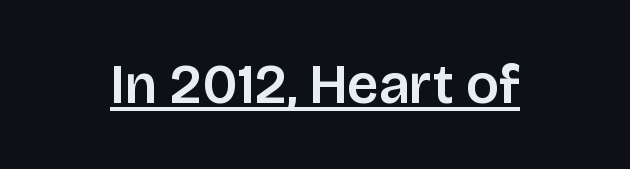
{"serif": "no", "italic": "no", "width": "normal", "stroke_contrast": "low", "x_height": "large", "monospaced": "no", "underline": "yes", "letter_spacing": "normal", "letter_spacing_em": 0.0, "glyph_px": 55}
